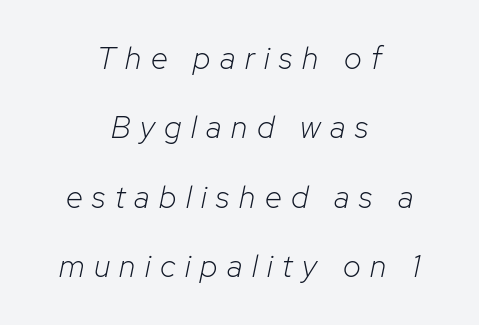
The image shows 31 px light type, italic (leaning right); set centered, loose line spacing (2.24x), unusually wide letter spacing (+0.31 em), not underlined; low stroke contrast and a medium x-height.
